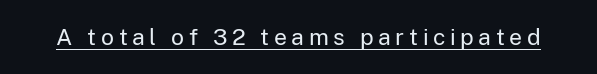
Q: Is the text bold? A: No.
Q: Is the text italic (slanted)? A: No, it is upright.
Q: Is the text underlined? A: Yes.
Q: Is the spacing between letters normal or unusually wide? A: Unusually wide.
